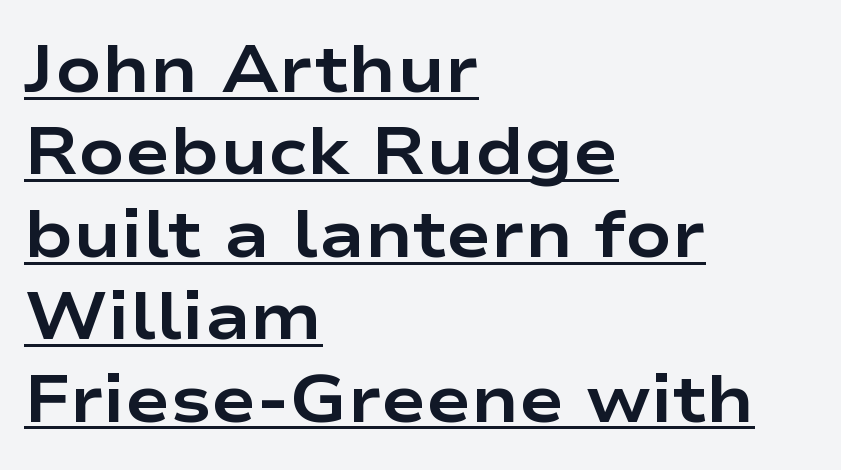
Q: Is the text bold? A: Yes.
Q: Is the text italic (slanted)? A: No, it is upright.
Q: Is the typeface a serif or a sans-serif typeface? A: Sans-serif.
Q: Is the text underlined? A: Yes.
Q: How is the paragraph aligned? A: Left-aligned.
Q: Is the spacing between letters normal or unusually wide? A: Normal.
Q: Width (condensed, normal, or wide)? A: Wide.
Q: Stroke contrast? A: Low.
Q: x-height? A: Medium.
Q: Monospaced? A: No.
